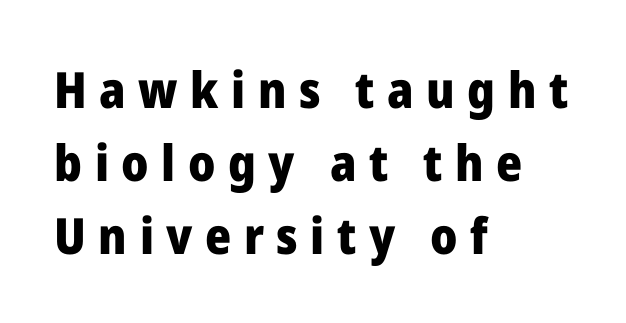
{"serif": "no", "italic": "no", "bold": "yes", "weight": "heavy", "width": "normal", "stroke_contrast": "low", "x_height": "medium", "monospaced": "no", "underline": "no", "align": "left", "line_spacing": "normal", "line_spacing_ratio": 1.46, "letter_spacing": "wide", "letter_spacing_em": 0.25, "glyph_px": 50}
